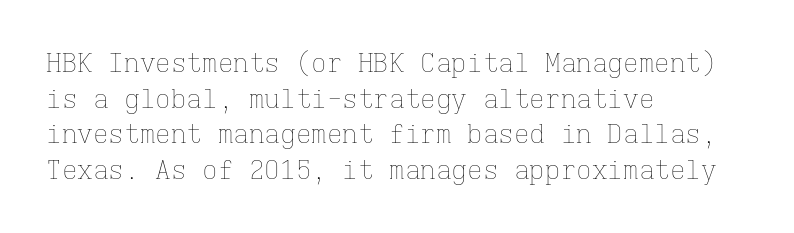
{"italic": "no", "bold": "no", "underline": "no", "align": "left", "line_spacing": "normal", "line_spacing_ratio": 1.37, "letter_spacing": "normal", "letter_spacing_em": 0.0, "glyph_px": 26}
